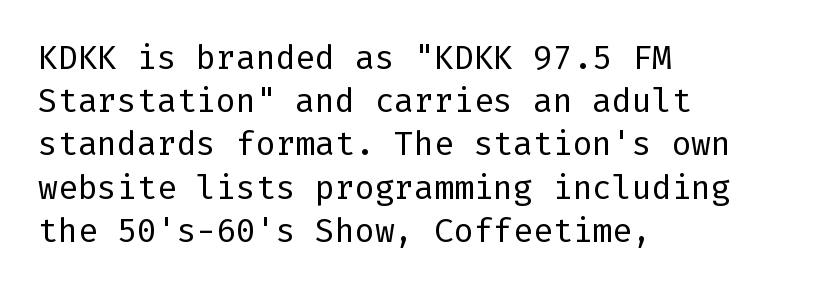
{"serif": "no", "italic": "no", "bold": "no", "weight": "regular", "width": "normal", "stroke_contrast": "low", "x_height": "medium", "underline": "no", "align": "left", "line_spacing": "normal", "line_spacing_ratio": 1.31, "letter_spacing": "normal", "letter_spacing_em": 0.0, "glyph_px": 33}
